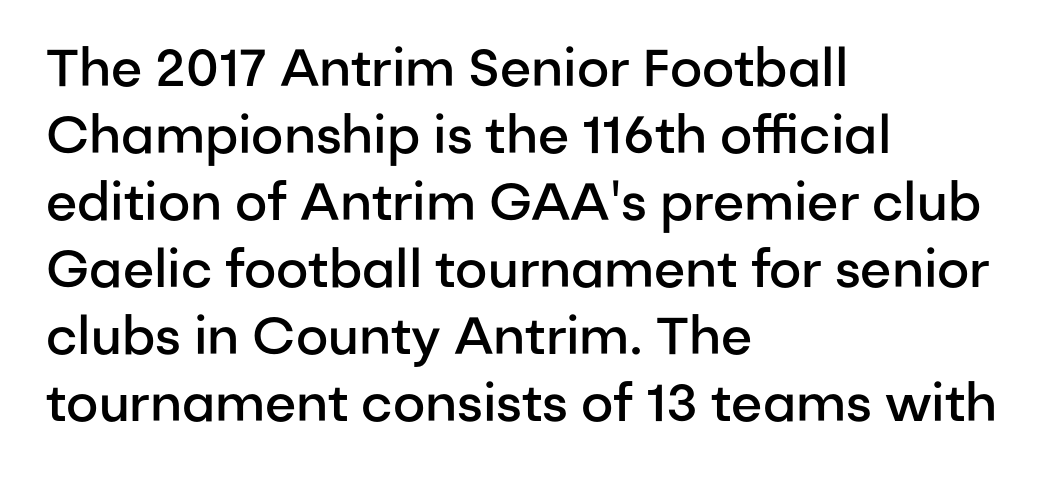
Type style note: lacks serifs. The rendering uses natural spacing where letterforms have individual widths. These lines sit exactly where default settings would place them. A clean baseline with only descenders dipping below it.
